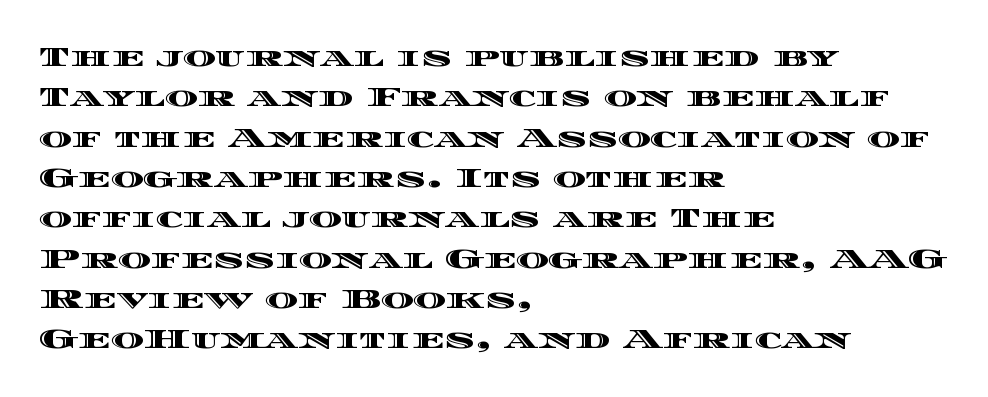
This sample is left-justified, so line endings fall wherever the words run out. Rows of type keep a routine distance in the vertical direction. The area under the type is left untouched. Designer's note — italics off, roman on.
